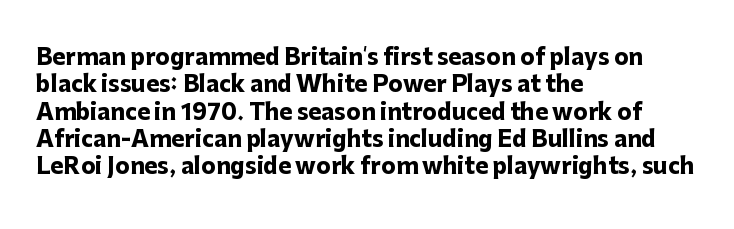
Chunky letters — that's bold for sure. Caption: standard tracking, unaltered. Descenders are the only things crossing below the line. Typeset ragged right — the left edge is the straight one. The letters stand upright; this is a roman face.
